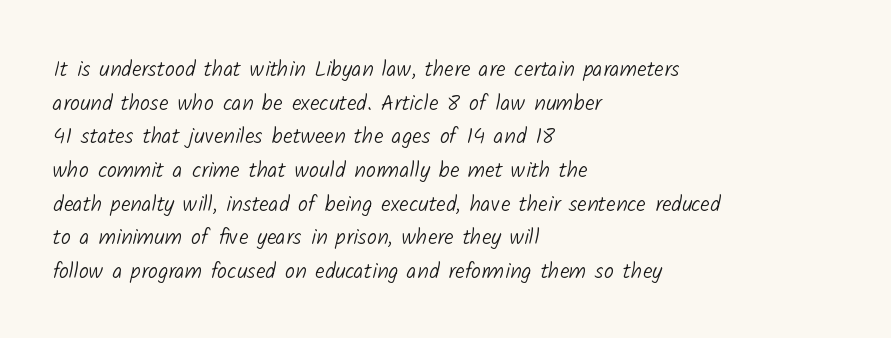
The image shows 22 px text type; set left-aligned, normal line spacing (1.53x), normal letter spacing, not underlined.
